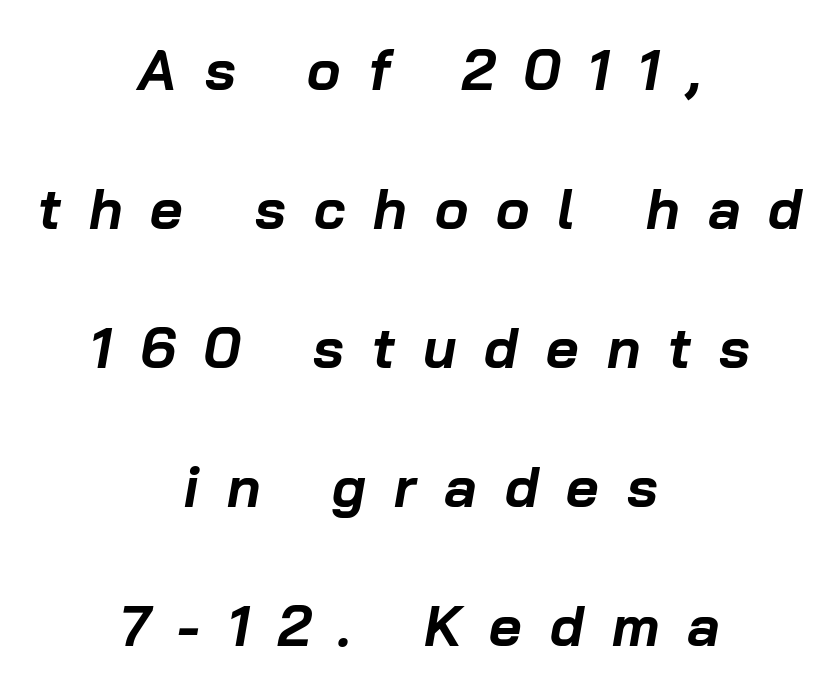
{"italic": "yes", "lean": "right", "slant_degrees": 10, "bold": "yes", "weight": "bold", "width": "normal", "stroke_contrast": "low", "x_height": "medium", "monospaced": "no", "underline": "no", "align": "center", "line_spacing": "loose", "line_spacing_ratio": 2.48, "letter_spacing": "wide", "letter_spacing_em": 0.5, "glyph_px": 56}
